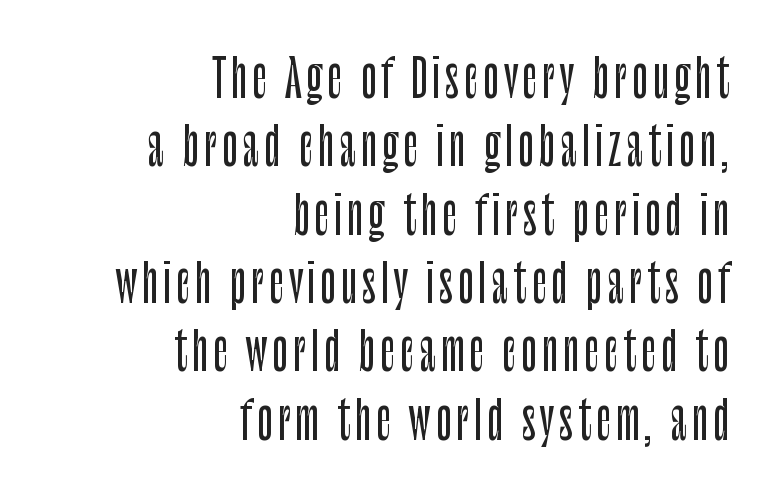
{"serif": "no", "italic": "no", "width": "condensed", "stroke_contrast": "low", "x_height": "large", "monospaced": "no", "underline": "no", "align": "right", "line_spacing": "normal", "line_spacing_ratio": 1.34, "glyph_px": 51}
